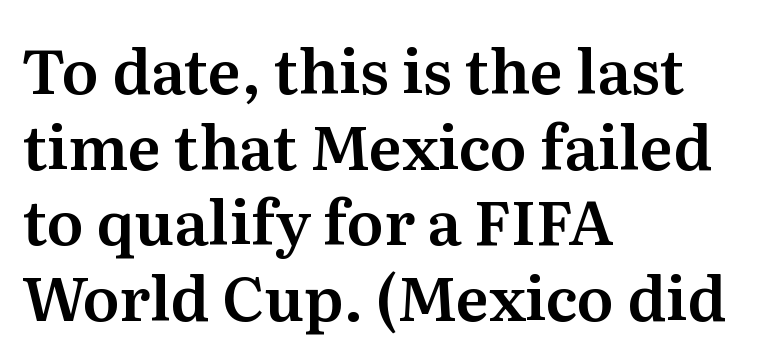
Q: Is the text italic (slanted)? A: No, it is upright.
Q: Is the typeface a serif or a sans-serif typeface? A: Serif.
Q: Is the text underlined? A: No.
Q: How is the paragraph aligned? A: Left-aligned.
Q: Is the spacing between letters normal or unusually wide? A: Normal.
Q: Width (condensed, normal, or wide)? A: Normal.
Q: Stroke contrast? A: Medium.
Q: x-height? A: Medium.
Q: Monospaced? A: No.
